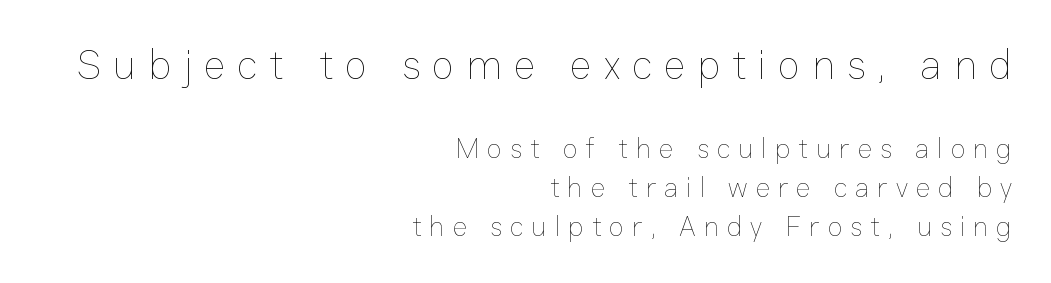
The image shows 42 px thin type, upright; set right-aligned, normal line spacing (1.39x), unusually wide letter spacing (+0.28 em), not underlined; the first (top) block is 1.5x larger; low stroke contrast and a medium x-height.
